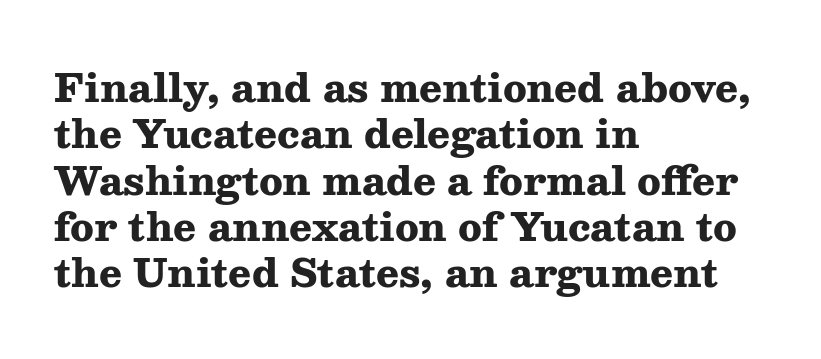
The axis of the letterforms is exactly vertical. You could not count columns in this text — the font is proportionally spaced. If you drew a ruler down the left edge, every line would touch it. How are the letters spaced? Ordinarily, with no added tracking.
